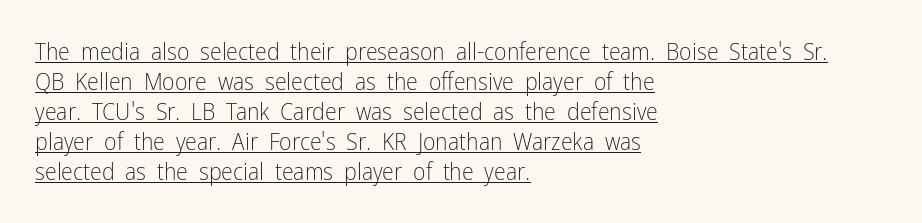
{"italic": "no", "bold": "no", "underline": "yes", "align": "left", "line_spacing": "normal", "line_spacing_ratio": 1.25, "letter_spacing": "normal", "letter_spacing_em": 0.0, "glyph_px": 24}
